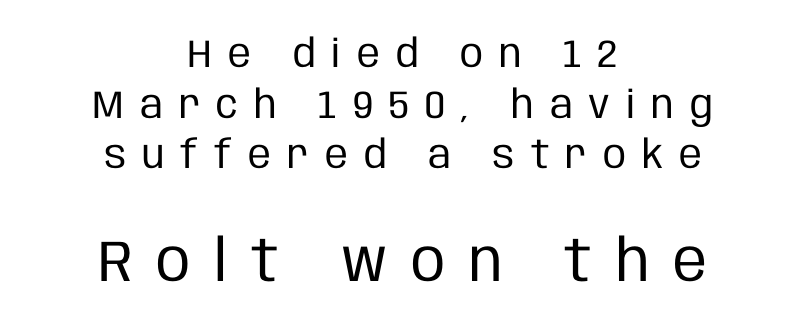
The image shows 58 px regular-weight, condensed sans-serif type, upright; set centered, normal line spacing (1.3x), unusually wide letter spacing (+0.41 em), not underlined; the second (bottom) block is 1.49x larger; low stroke contrast and a large x-height.
